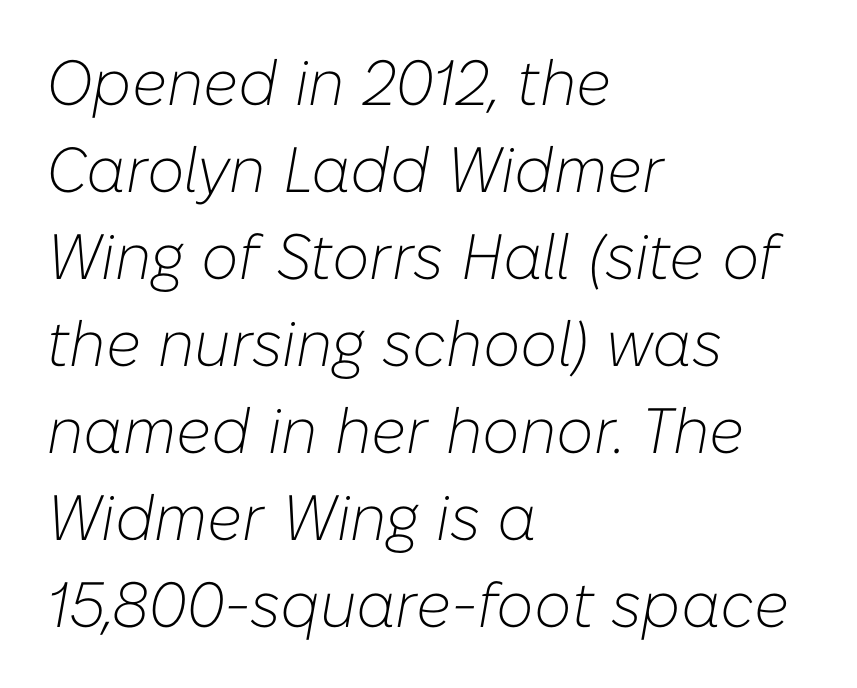
Q: Is the text bold? A: No.
Q: Is the text italic (slanted)? A: Yes, it leans right by about 10 degrees.
Q: Is the text underlined? A: No.
Q: How is the paragraph aligned? A: Left-aligned.
Q: Is the spacing between letters normal or unusually wide? A: Normal.
Q: Is the spacing between lines tight, normal or loose? A: Normal.
Q: Width (condensed, normal, or wide)? A: Normal.
Q: Stroke contrast? A: Low.
Q: x-height? A: Medium.
Q: Monospaced? A: No.
